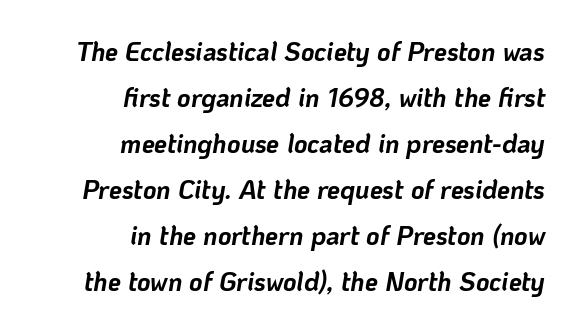
The image shows 26 px bold type, italic (leaning right); set right-aligned, line spacing 1.77x, normal letter spacing, not underlined.
